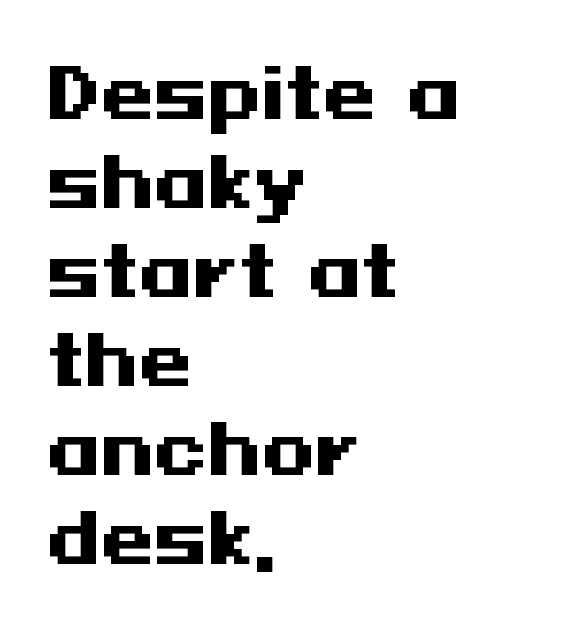
Q: Is the text bold? A: Yes.
Q: Is the text italic (slanted)? A: No, it is upright.
Q: Is the typeface a serif or a sans-serif typeface? A: Sans-serif.
Q: Is the text underlined? A: No.
Q: How is the paragraph aligned? A: Left-aligned.
Q: Is the spacing between letters normal or unusually wide? A: Normal.
Q: Is the spacing between lines tight, normal or loose? A: Normal.
Q: Width (condensed, normal, or wide)? A: Wide.
Q: Stroke contrast? A: Medium.
Q: x-height? A: Medium.
